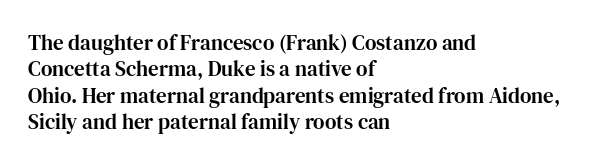
Is there much room between lines? A standard amount, neither cramped nor airy. The line texture is even and compact thanks to regular tracking. In terms of posture, this sample is upright. The paragraph has a hard left edge and a soft right edge. The strip under each line holds only bare page.
